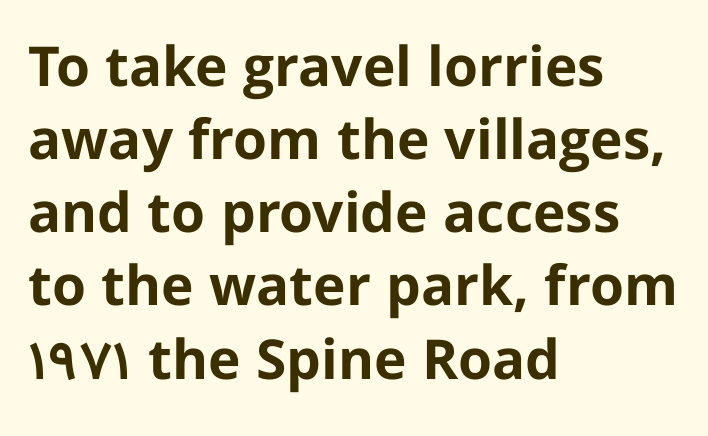
{"serif": "no", "italic": "no", "bold": "yes", "weight": "bold", "width": "normal", "stroke_contrast": "low", "x_height": "medium", "monospaced": "no", "underline": "no", "align": "left", "line_spacing": "normal", "line_spacing_ratio": 1.33, "letter_spacing": "normal", "letter_spacing_em": 0.0, "glyph_px": 55}
